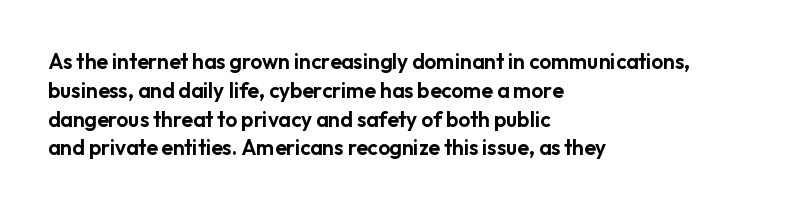
The compositor pushed each line to the left boundary. The strip under each line holds only bare page. When letters stand straight like this, we call the style roman or upright. Letter spacing: default. In terms of leading, this rendering sits right in the middle.
